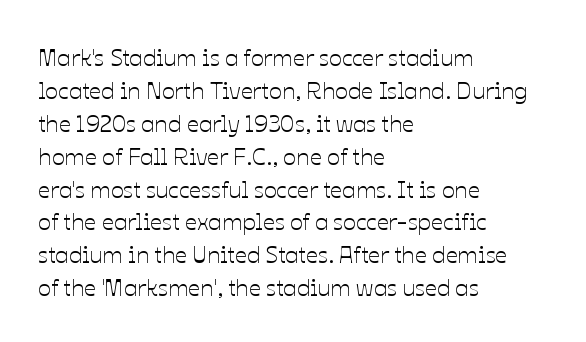
The type sits square on the baseline with zero lean. Students, observe: this is what conventionally led text looks like. Notice how the passage keeps a crisp vertical edge on the left only. Lines of text with bare space underneath.
